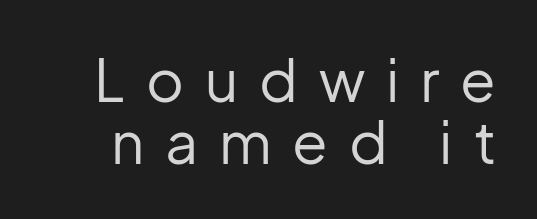
These glyphs show unthickened strokes, regular width or finer. Display-style spreading of the glyphs; the letterfit is very open. Tall strokes in this sample are plumb rather than angled. Each letter keeps its own natural width here, so spacing adapts to shape. Reading down the column, the eye jumps only a short way to each next line.
